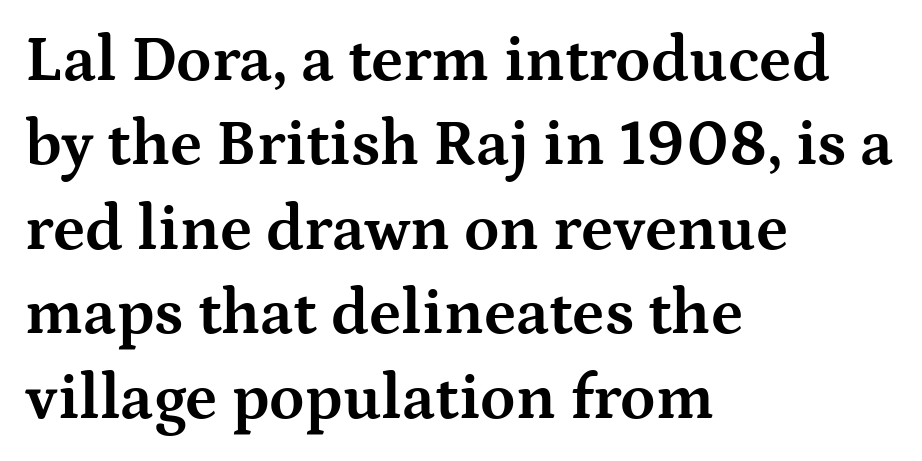
The image shows 64 px bold, wide serif type, upright; set left-aligned, normal line spacing (1.32x), normal letter spacing, not underlined; medium stroke contrast and a medium x-height.
